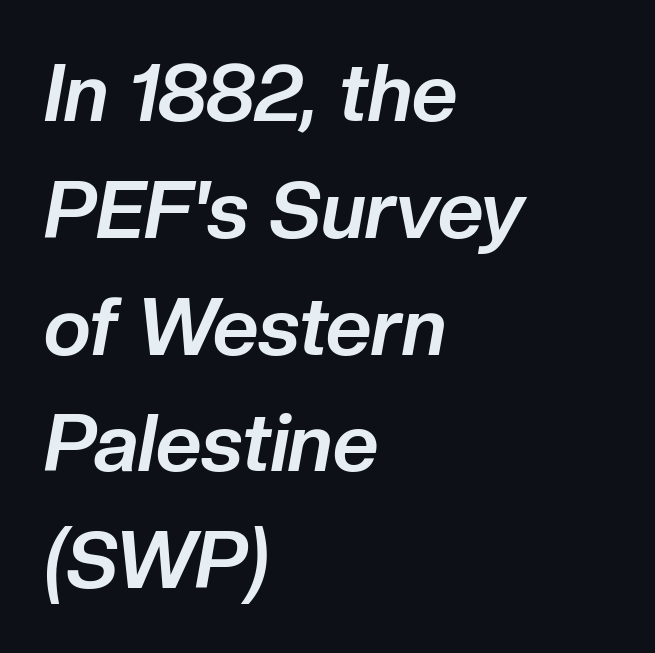
The passage shown is typed in a proportional face where columns would drift. The block of text has a typical density, with ordinary space between rows. Does the copy run flush right? No — it runs flush left. Plain, unruled lines of type. A full-strength bold gives these letters their thick strokes.
